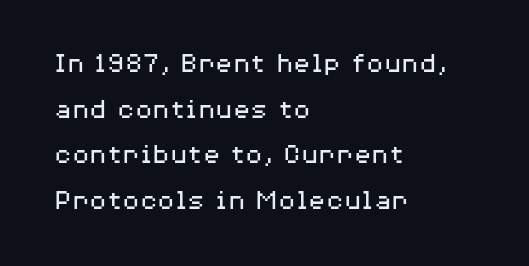
{"serif": "no", "italic": "no", "bold": "no", "weight": "regular", "width": "wide", "stroke_contrast": "medium", "x_height": "medium", "monospaced": "no", "underline": "no", "align": "left", "line_spacing": "normal", "line_spacing_ratio": 1.57, "letter_spacing": "normal", "letter_spacing_em": 0.0, "glyph_px": 29}
